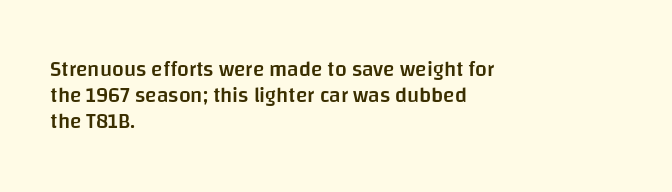
Just letters on the line, the space beneath them empty. Evenly set lines give the paragraph a standard silhouette. Compared with a centered layout, this one pins lines to the left instead. Letter spacing: default.
